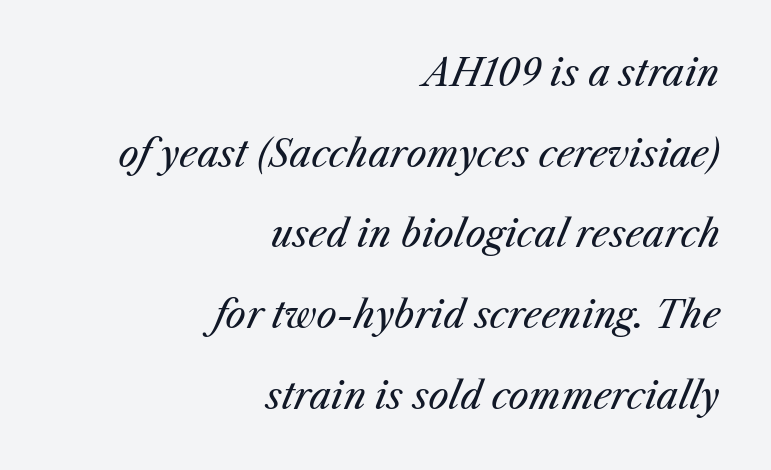
Interline gaps are noticeably wide in this sample. No chunkiness to these letters — they're not bold. This rendering leaves character spacing at its baseline value. The text block is weighted toward the right margin, trailing off unevenly leftward.
